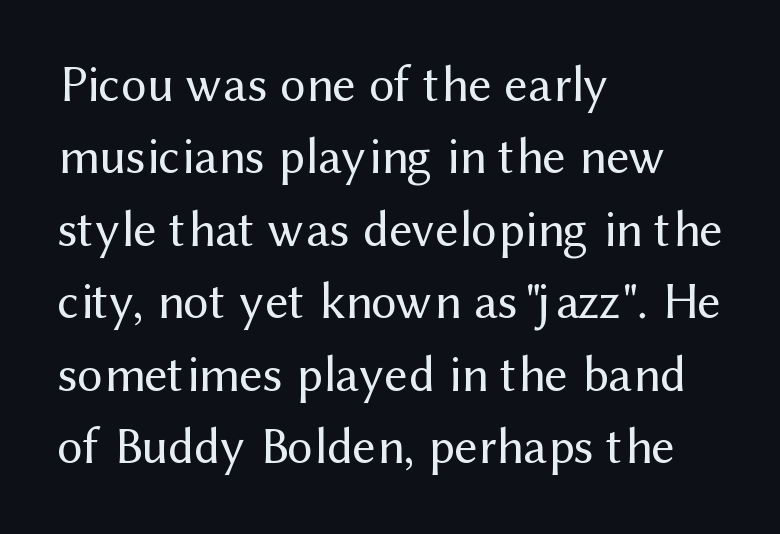
The image shows 51 px regular-weight sans-serif type, upright; set left-aligned, normal line spacing (1.42x), normal letter spacing, not underlined; medium stroke contrast and a medium x-height.
